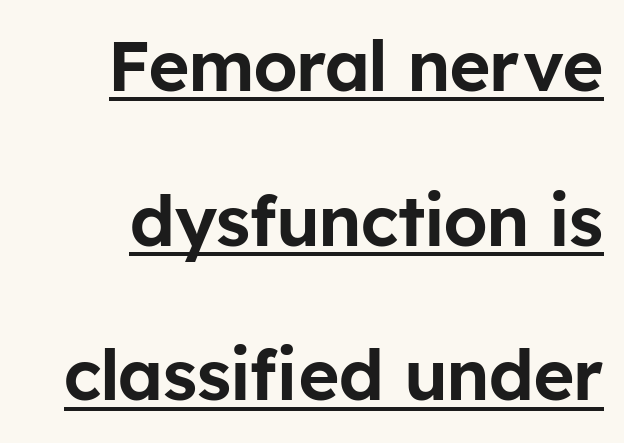
The image shows 70 px sans-serif type, upright; set right-aligned, loose line spacing (2.21x), normal letter spacing, underlined; low stroke contrast and a medium x-height.
